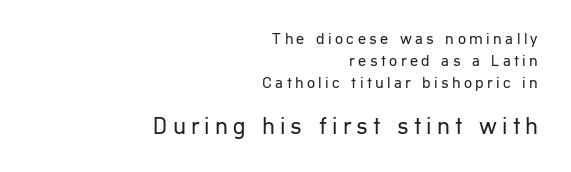
Q: Is the text bold? A: No.
Q: Is the text italic (slanted)? A: No, it is upright.
Q: Is the text underlined? A: No.
Q: How is the paragraph aligned? A: Right-aligned.
Q: Is the spacing between letters normal or unusually wide? A: Unusually wide.
Q: Is the spacing between lines tight, normal or loose? A: Normal.
Q: Which block of text is set in a larger size, the first (top) or the second (bottom)? A: The second (bottom) one.
